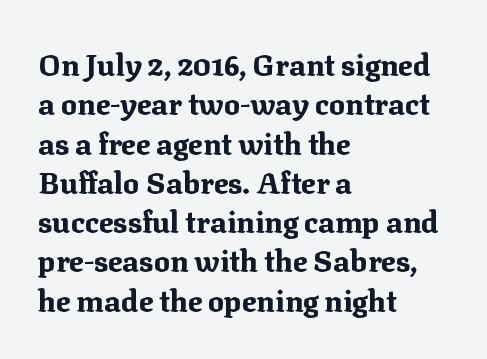
The compositor pushed each line to the left boundary. You can tell from the footed stems that serif type was used. Does the weight exceed regular? Yes, all the way to bold. Posture: vertical. Characters follow at the spacing the type designer built in.
